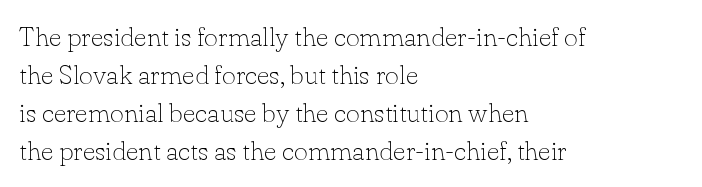
The image shows 27 px text type, upright; set left-aligned, normal line spacing (1.41x), normal letter spacing, not underlined.
